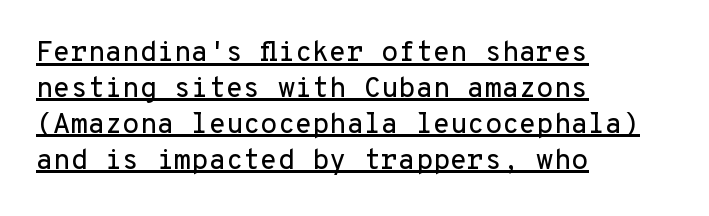
Q: Is the text italic (slanted)? A: No, it is upright.
Q: Is the typeface a serif or a sans-serif typeface? A: Sans-serif.
Q: Is the text underlined? A: Yes.
Q: How is the paragraph aligned? A: Left-aligned.
Q: Is the spacing between letters normal or unusually wide? A: Normal.
Q: Is the spacing between lines tight, normal or loose? A: Normal.
Q: Width (condensed, normal, or wide)? A: Normal.
Q: Stroke contrast? A: Low.
Q: x-height? A: Medium.
Q: Monospaced? A: Yes.
